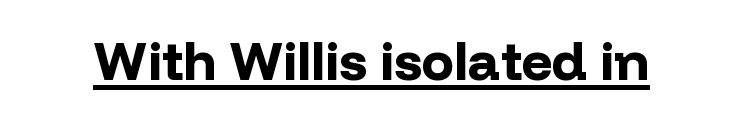
The image shows 54 px bold sans-serif type, upright; set normal letter spacing, underlined; low stroke contrast and a medium x-height.
